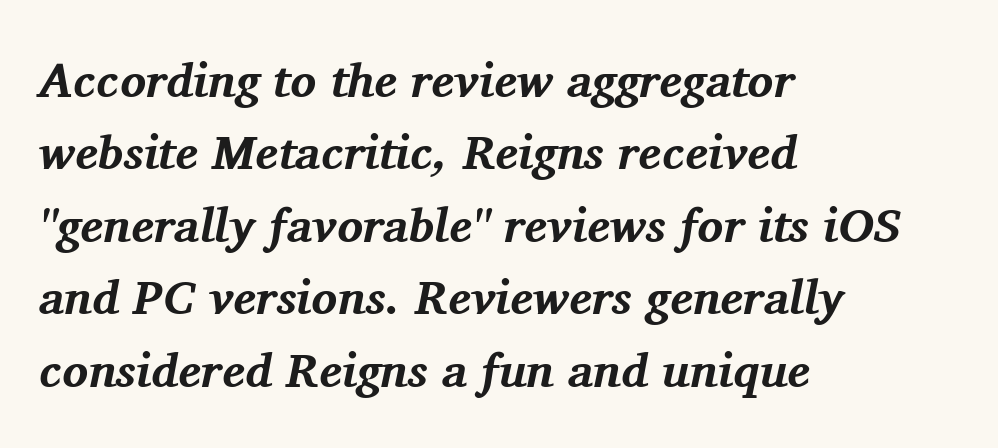
The image shows 48 px bold serif type, italic (leaning right); set left-aligned, normal line spacing (1.51x), normal letter spacing, not underlined; medium stroke contrast and a medium x-height.
